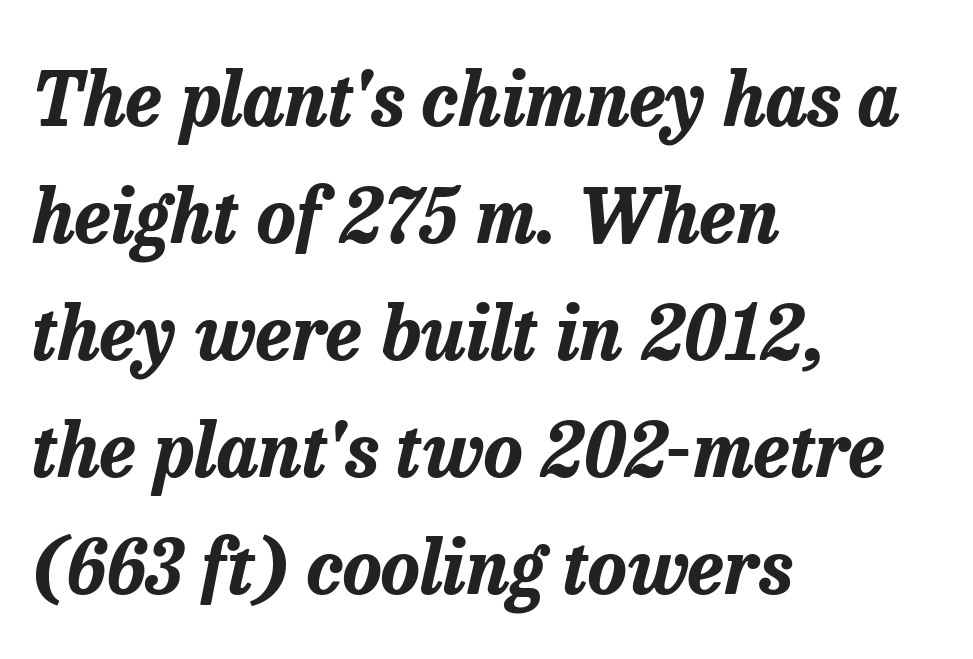
The image shows 74 px bold type, italic (leaning right); set left-aligned, normal line spacing (1.58x), normal letter spacing, not underlined; low stroke contrast and a medium x-height.
